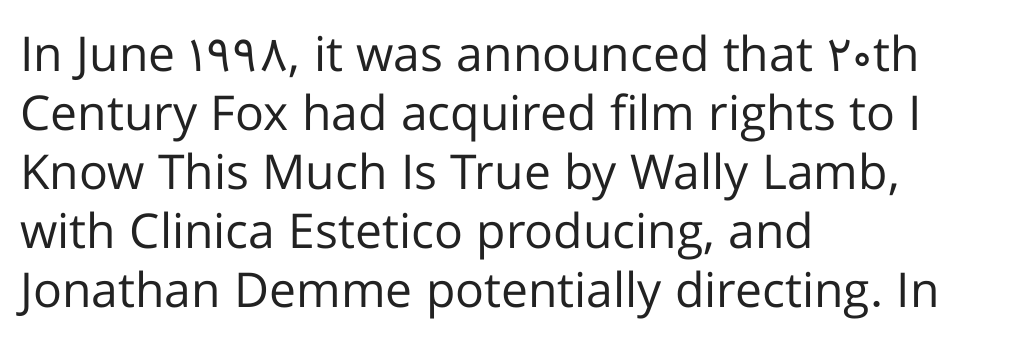
{"serif": "no", "italic": "no", "bold": "no", "weight": "regular", "width": "normal", "stroke_contrast": "low", "x_height": "medium", "monospaced": "no", "underline": "no", "align": "left", "line_spacing_ratio": 1.23, "letter_spacing": "normal", "letter_spacing_em": 0.0, "glyph_px": 48}
